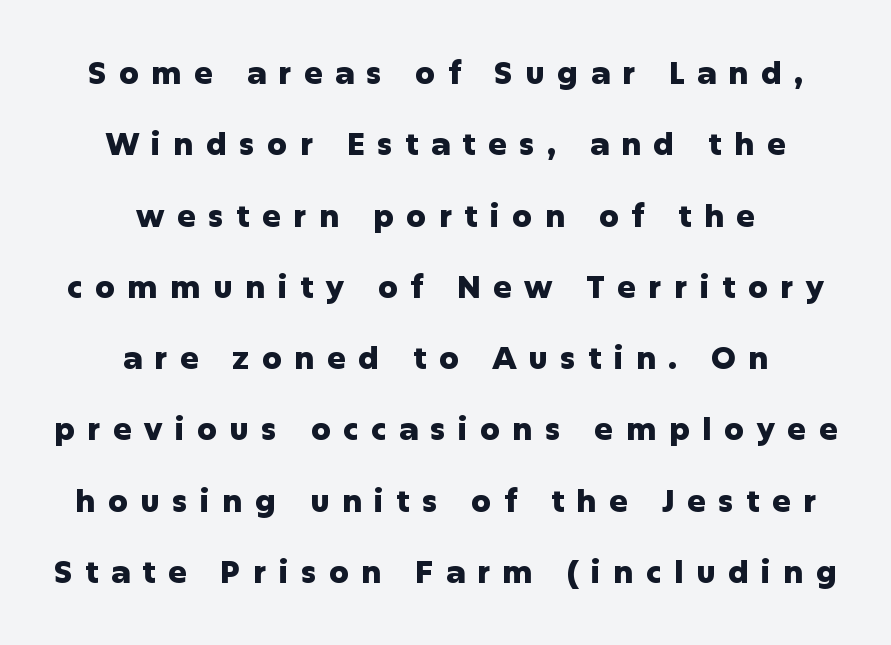
Q: Is the text bold? A: Yes.
Q: Is the text italic (slanted)? A: No, it is upright.
Q: Is the typeface a serif or a sans-serif typeface? A: Sans-serif.
Q: Is the text underlined? A: No.
Q: How is the paragraph aligned? A: Centered.
Q: Is the spacing between letters normal or unusually wide? A: Unusually wide.
Q: Is the spacing between lines tight, normal or loose? A: Loose.
Q: Width (condensed, normal, or wide)? A: Normal.
Q: Stroke contrast? A: Low.
Q: x-height? A: Medium.
Q: Monospaced? A: No.
